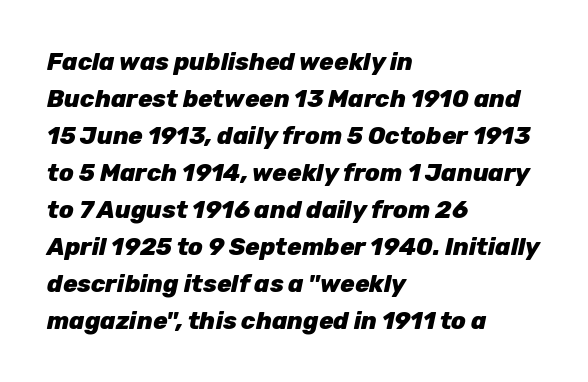
Q: Is the text bold? A: Yes.
Q: Is the text italic (slanted)? A: Yes, it leans right by about 12 degrees.
Q: Is the text underlined? A: No.
Q: How is the paragraph aligned? A: Left-aligned.
Q: Is the spacing between letters normal or unusually wide? A: Normal.
Q: Is the spacing between lines tight, normal or loose? A: Normal.
